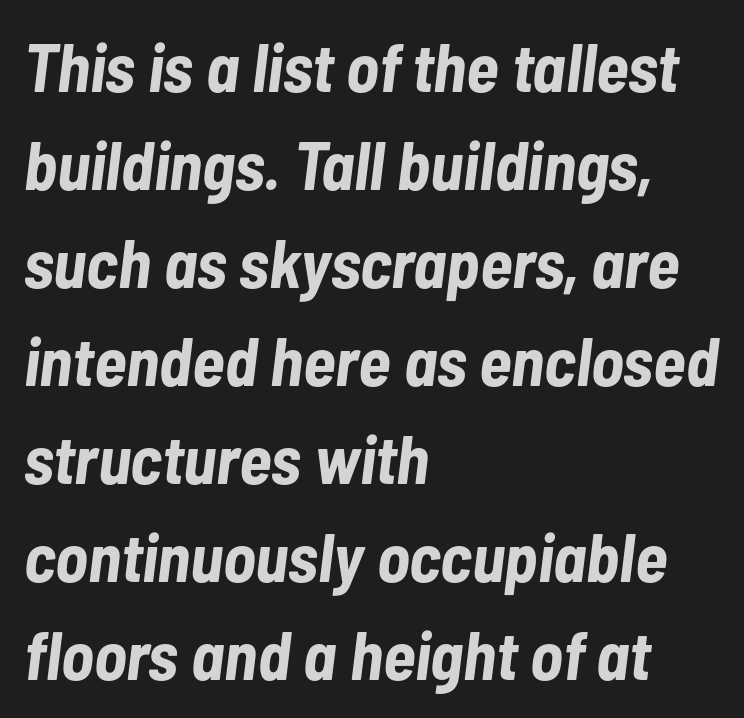
{"italic": "yes", "lean": "right", "slant_degrees": 7, "bold": "yes", "weight": "bold", "width": "condensed", "stroke_contrast": "low", "x_height": "medium", "monospaced": "no", "underline": "no", "align": "left", "line_spacing": "normal", "line_spacing_ratio": 1.44, "letter_spacing": "normal", "letter_spacing_em": 0.0, "glyph_px": 68}
